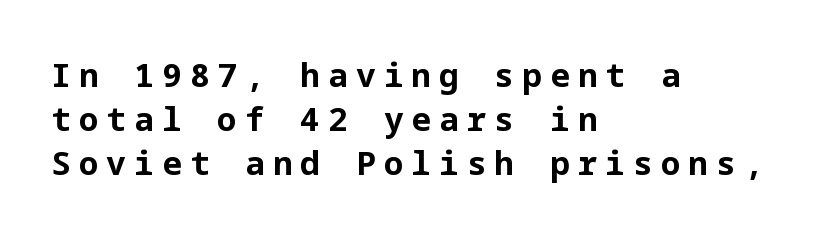
Q: Is the text bold? A: Yes.
Q: Is the text italic (slanted)? A: No, it is upright.
Q: Is the typeface a serif or a sans-serif typeface? A: Sans-serif.
Q: Is the text underlined? A: No.
Q: How is the paragraph aligned? A: Left-aligned.
Q: Is the spacing between letters normal or unusually wide? A: Unusually wide.
Q: Is the spacing between lines tight, normal or loose? A: Normal.
Q: Width (condensed, normal, or wide)? A: Normal.
Q: Stroke contrast? A: Low.
Q: x-height? A: Medium.
